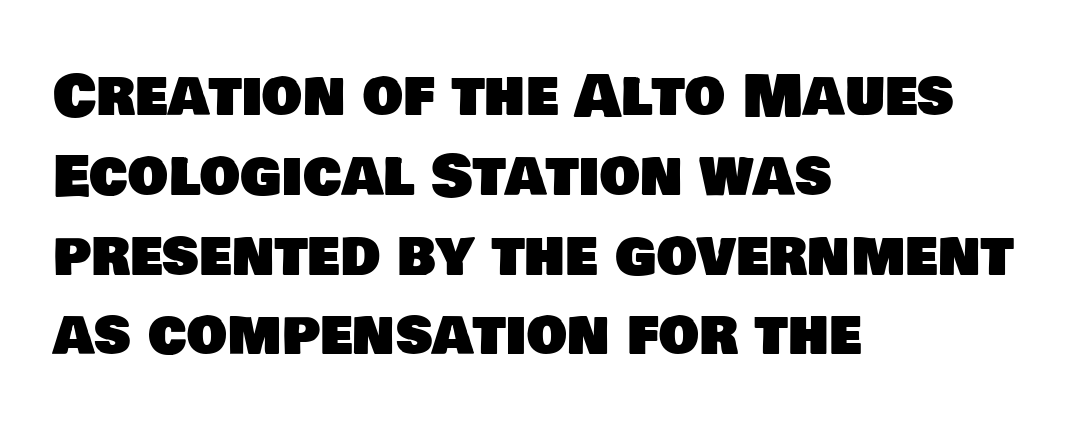
If you drew a ruler down the left edge, every line would touch it. The passage shown has conventional tracking throughout. Reading down the column, the eye jumps a familiar distance to each next line. Spacing verdict: proportional, widths tailored to each character. Serif or sans? Sans — the stroke terminals are bare.
